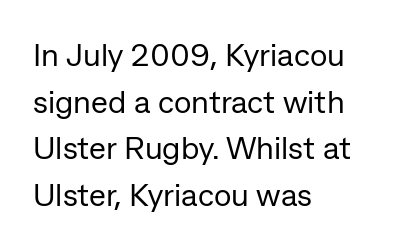
Notice how the stems are strictly vertical — no italics here. The passage shown is typeset with a sans-serif family. There is no visible air inserted between adjacent glyphs. The passage shown is not bold in any degree. Rows of type keep a routine distance in the vertical direction. Here the designer chose a conventional face with non-uniform glyph widths.
